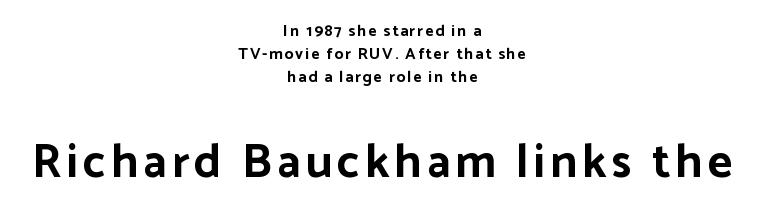
{"serif": "no", "italic": "no", "bold": "yes", "weight": "bold", "width": "normal", "stroke_contrast": "low", "x_height": "medium", "monospaced": "no", "underline": "no", "align": "center", "line_spacing": "normal", "line_spacing_ratio": 1.44, "larger_block": "second", "size_ratio": 2.94, "glyph_px": 47}
